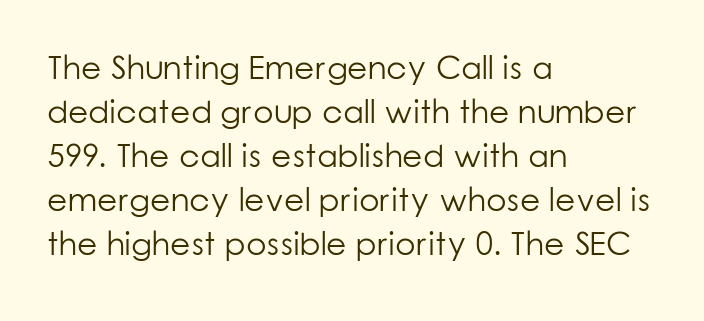
{"serif": "no", "italic": "no", "bold": "no", "weight": "light", "width": "normal", "stroke_contrast": "low", "x_height": "medium", "monospaced": "no", "underline": "no", "align": "left", "line_spacing": "normal", "line_spacing_ratio": 1.33, "letter_spacing": "normal", "letter_spacing_em": 0.0, "glyph_px": 33}
